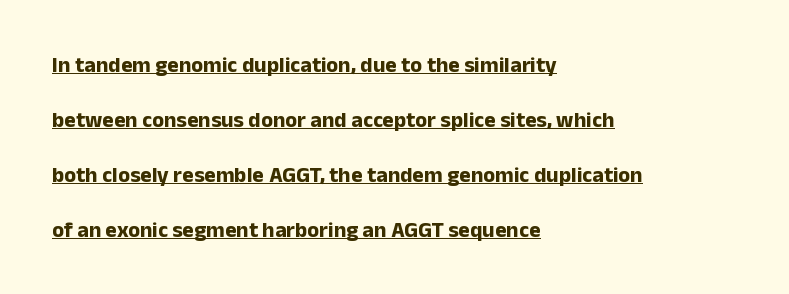
The rendering uses a large line-height, opening up the rows. Is there an underline? Yes — a line sits under the letters. Ascenders rise straight up at ninety degrees. The passage shown is emphatically bold.
